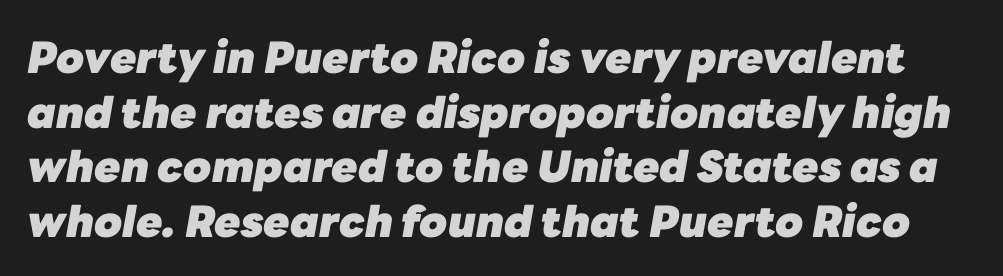
Q: Is the text bold? A: Yes.
Q: Is the text italic (slanted)? A: Yes, it leans right by about 10 degrees.
Q: Is the text underlined? A: No.
Q: Is the spacing between letters normal or unusually wide? A: Normal.
Q: Is the spacing between lines tight, normal or loose? A: Normal.
Q: Width (condensed, normal, or wide)? A: Normal.
Q: Stroke contrast? A: Low.
Q: x-height? A: Medium.
Q: Monospaced? A: No.
